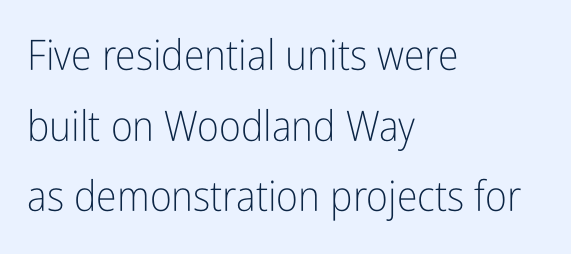
The image shows 42 px light, condensed sans-serif type, upright; set left-aligned, normal line spacing (1.68x), normal letter spacing, not underlined; low stroke contrast and a medium x-height.
